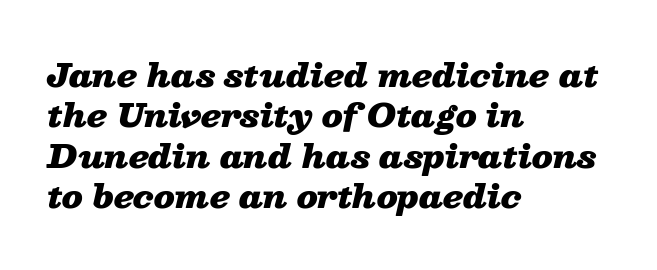
The whole block is typeset with a tilt. The passage shown has conventional tracking throughout. The leading is moderate, giving the passage an even texture. Anything drawn beneath the words? Only blank space. These lines are rendered in a variable-pitch font.
